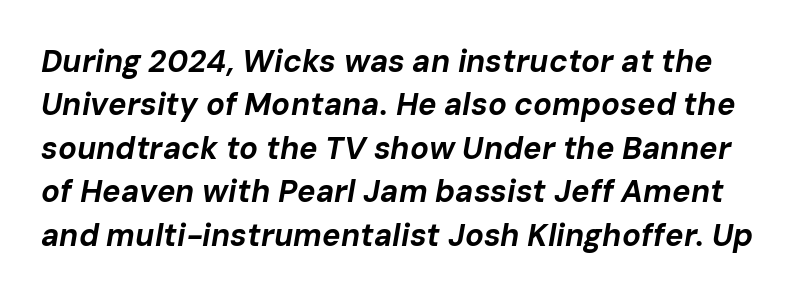
Heavy, bold letterforms. Italic: yes, the glyphs are oblique. Looks like regular typesetting: each glyph gets only the width it needs. No extra tracking has been applied to these lines.
